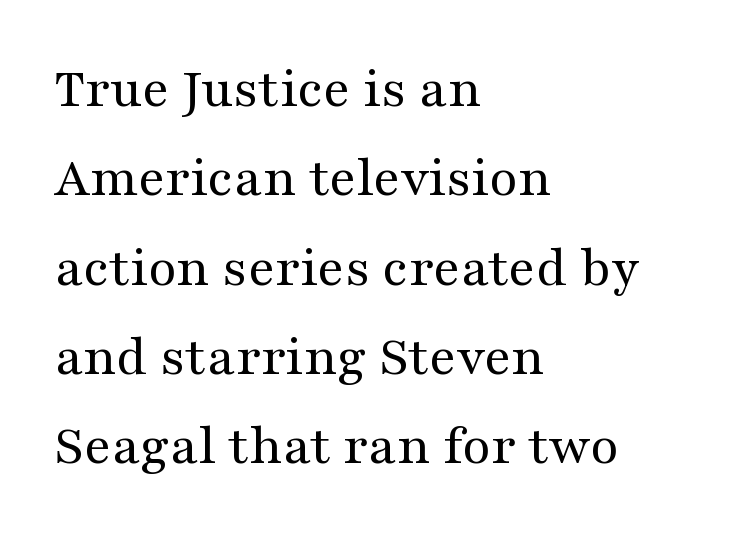
The vertical gap from one line to the next is medium. Think of a printed novel: that variable character pitch is what you see here. This sample uses plain, unmodified letter spacing. Is there any slant? The stems are plumb.
